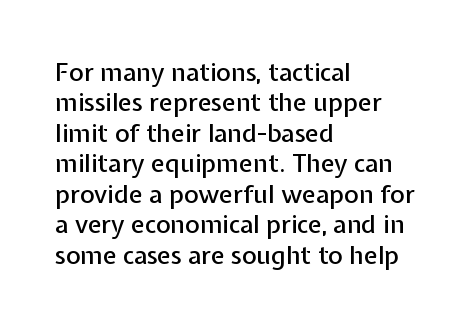
The image shows 25 px text type, upright; set left-aligned, line spacing 1.22x, normal letter spacing, not underlined.
